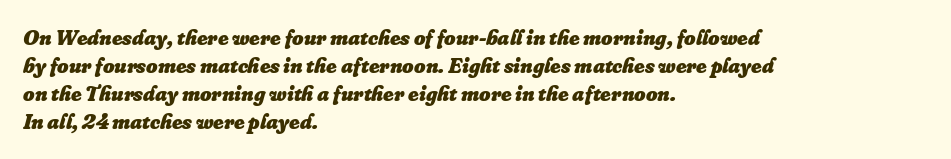
These lines sit exactly where default settings would place them. You can tell it's italic because the verticals aren't actually vertical. Casual observation: everything's shoved over to the left. The baseline area is clear. No extra tracking has been applied to these lines. Its strokes are broad and dark, the hallmark of bold type.
